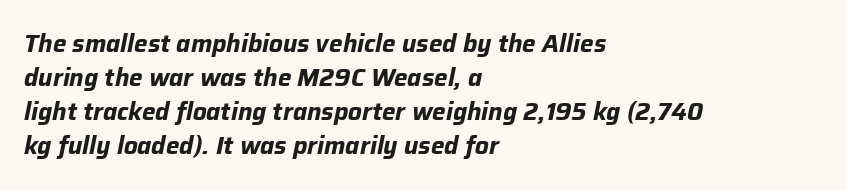
The image shows 24 px bold type, italic (leaning right); set left-aligned, normal line spacing (1.42x), normal letter spacing, not underlined.
